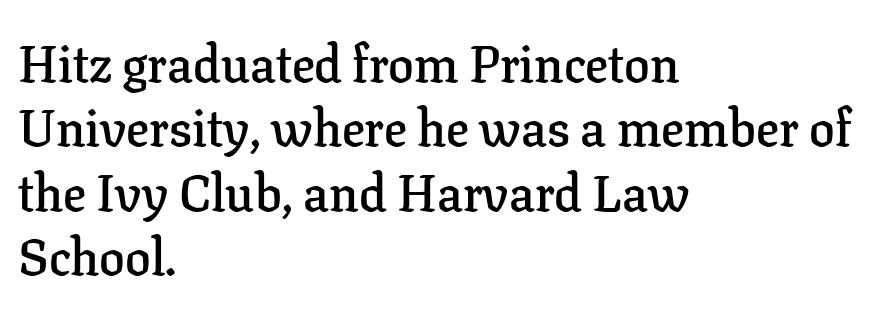
Q: Is the text bold? A: Semi-bold.
Q: Is the text italic (slanted)? A: No, it is upright.
Q: Is the typeface a serif or a sans-serif typeface? A: Serif.
Q: Is the text underlined? A: No.
Q: How is the paragraph aligned? A: Left-aligned.
Q: Is the spacing between letters normal or unusually wide? A: Normal.
Q: Is the spacing between lines tight, normal or loose? A: Normal.
Q: Width (condensed, normal, or wide)? A: Normal.
Q: Stroke contrast? A: Low.
Q: x-height? A: Medium.
Q: Monospaced? A: No.
